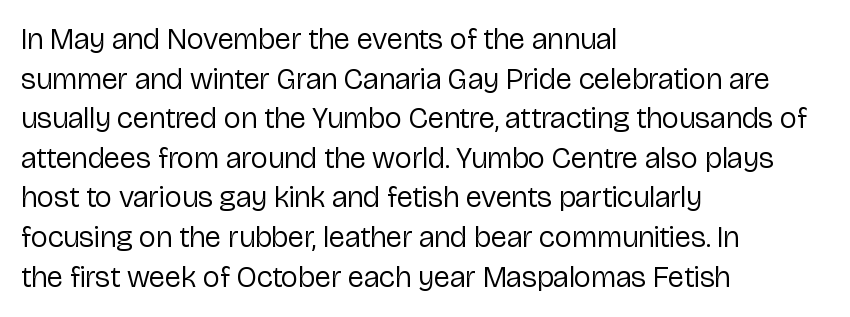
Q: Is the text bold? A: No.
Q: Is the text italic (slanted)? A: No, it is upright.
Q: Is the typeface a serif or a sans-serif typeface? A: Sans-serif.
Q: Is the text underlined? A: No.
Q: How is the paragraph aligned? A: Left-aligned.
Q: Is the spacing between letters normal or unusually wide? A: Normal.
Q: Is the spacing between lines tight, normal or loose? A: Normal.
Q: Width (condensed, normal, or wide)? A: Normal.
Q: Stroke contrast? A: Low.
Q: x-height? A: Medium.
Q: Monospaced? A: No.
